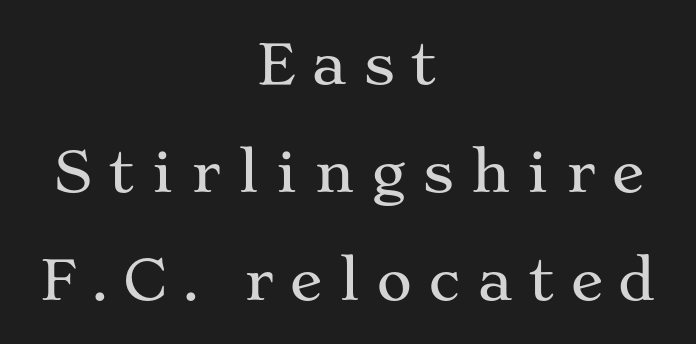
Q: Is the text italic (slanted)? A: No, it is upright.
Q: Is the typeface a serif or a sans-serif typeface? A: Serif.
Q: Is the text underlined? A: No.
Q: How is the paragraph aligned? A: Centered.
Q: Is the spacing between letters normal or unusually wide? A: Unusually wide.
Q: Is the spacing between lines tight, normal or loose? A: Loose.
Q: Width (condensed, normal, or wide)? A: Wide.
Q: Stroke contrast? A: Medium.
Q: x-height? A: Medium.
Q: Monospaced? A: No.
